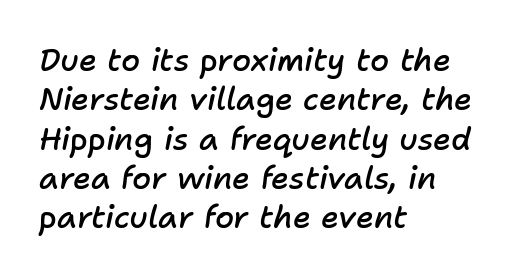
Horizontal bands of white between lines are of average thickness. No extra tracking has been applied to these lines. Compared with an ordinary text face, these strokes are moderately heavier — a semibold. The rag falls on the right side of this text block. Style check: oblique. The zone under the glyphs is completely vacant.
